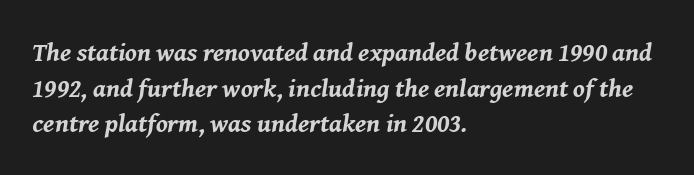
You'd pick this weight for a headline — it's a proper bold. A clean baseline with only descenders dipping below it. Regular leading. The whole block is typeset with a tilt. No extra tracking has been applied to these lines. All the whitespace from short lines collects on the right.
